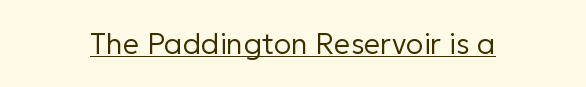
Q: Is the text bold? A: No.
Q: Is the text italic (slanted)? A: No, it is upright.
Q: Is the typeface a serif or a sans-serif typeface? A: Sans-serif.
Q: Is the text underlined? A: Yes.
Q: Is the spacing between letters normal or unusually wide? A: Normal.
Q: Width (condensed, normal, or wide)? A: Normal.
Q: Stroke contrast? A: Low.
Q: x-height? A: Medium.
Q: Monospaced? A: No.
